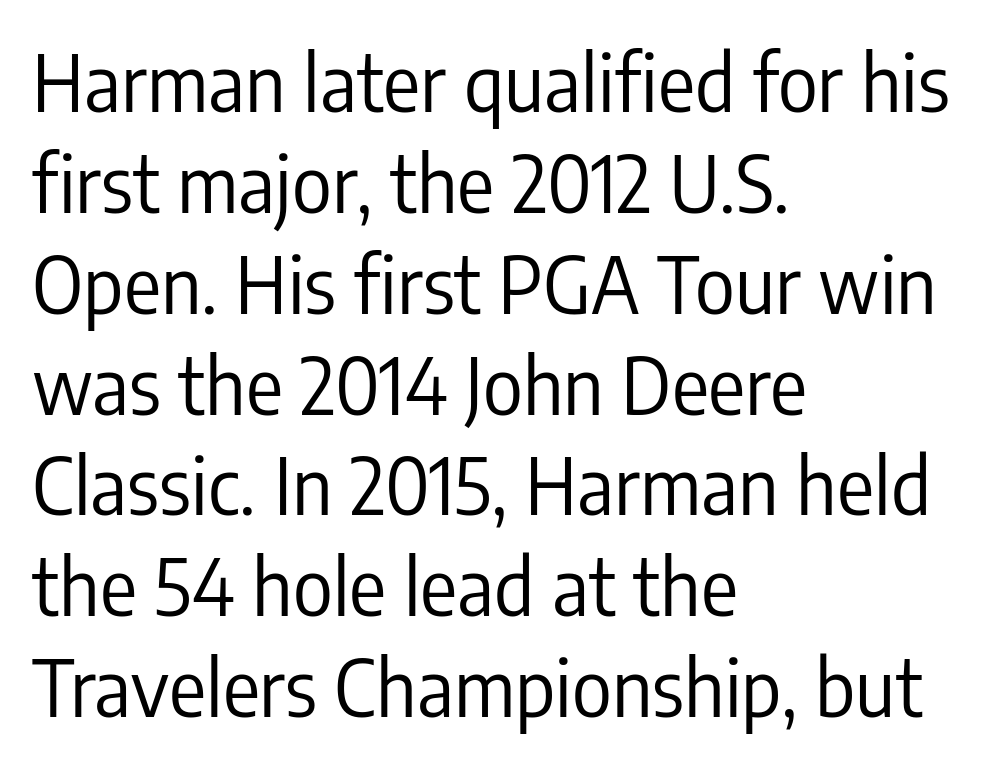
Q: Is the text bold? A: No.
Q: Is the text italic (slanted)? A: No, it is upright.
Q: Is the typeface a serif or a sans-serif typeface? A: Sans-serif.
Q: Is the text underlined? A: No.
Q: How is the paragraph aligned? A: Left-aligned.
Q: Is the spacing between letters normal or unusually wide? A: Normal.
Q: Is the spacing between lines tight, normal or loose? A: Normal.
Q: Width (condensed, normal, or wide)? A: Condensed.
Q: Stroke contrast? A: Low.
Q: x-height? A: Medium.
Q: Monospaced? A: No.
